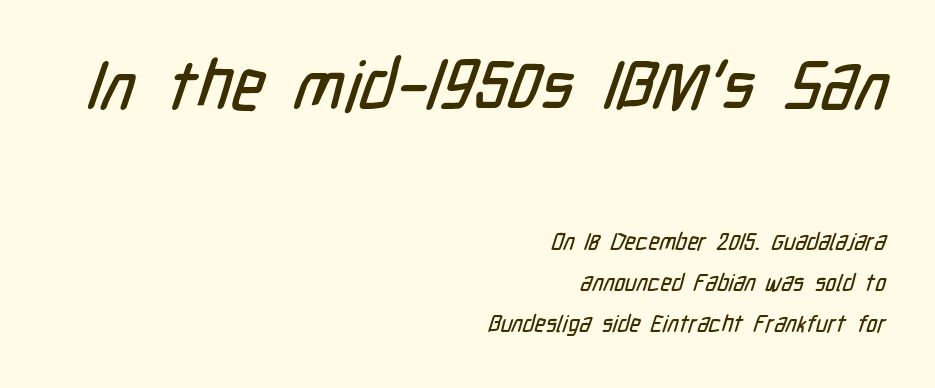
Q: Is the typeface a serif or a sans-serif typeface? A: Sans-serif.
Q: Is the text underlined? A: No.
Q: How is the paragraph aligned? A: Right-aligned.
Q: Is the spacing between letters normal or unusually wide? A: Normal.
Q: Which block of text is set in a larger size, the first (top) or the second (bottom)? A: The first (top) one.
Q: Width (condensed, normal, or wide)? A: Condensed.
Q: Stroke contrast? A: Low.
Q: x-height? A: Medium.
Q: Monospaced? A: No.
